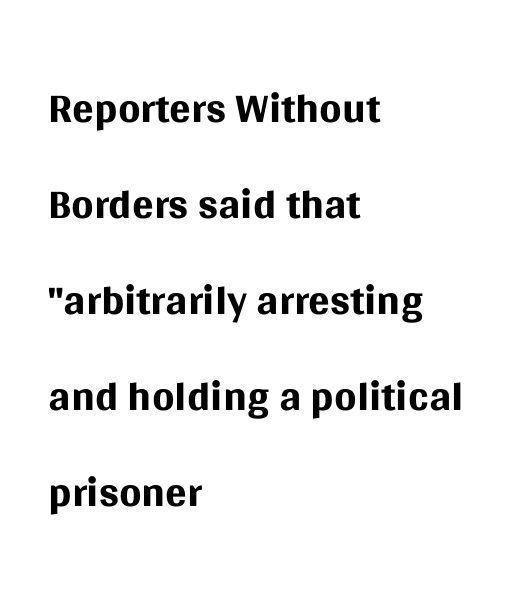
Q: Is the text bold? A: No.
Q: Is the text italic (slanted)? A: No, it is upright.
Q: Is the typeface a serif or a sans-serif typeface? A: Sans-serif.
Q: Is the text underlined? A: No.
Q: How is the paragraph aligned? A: Left-aligned.
Q: Is the spacing between letters normal or unusually wide? A: Normal.
Q: Is the spacing between lines tight, normal or loose? A: Normal.
Q: Width (condensed, normal, or wide)? A: Normal.
Q: Stroke contrast? A: Medium.
Q: x-height? A: Large.
Q: Monospaced? A: No.
